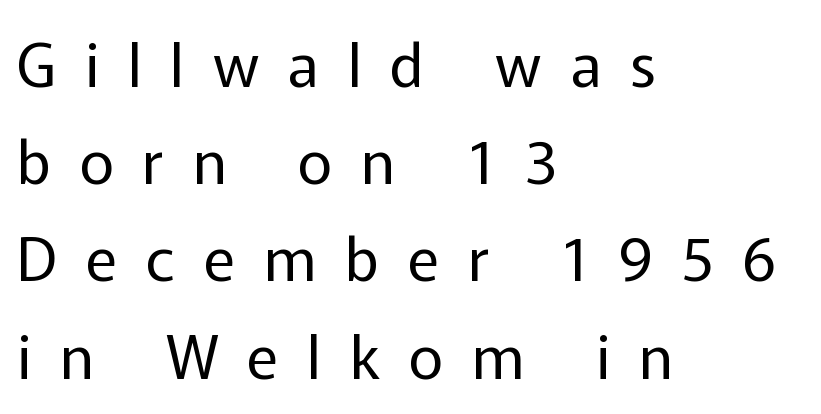
The image shows 60 px regular-weight sans-serif type, upright; set left-aligned, normal line spacing (1.62x), unusually wide letter spacing (+0.48 em), not underlined; low stroke contrast and a medium x-height.
